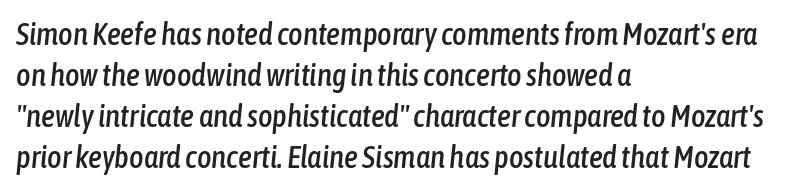
{"italic": "yes", "lean": "right", "slant_degrees": 6, "width": "condensed", "stroke_contrast": "low", "x_height": "medium", "monospaced": "no", "underline": "no", "align": "left", "line_spacing": "normal", "line_spacing_ratio": 1.32, "letter_spacing": "normal", "letter_spacing_em": 0.0, "glyph_px": 31}
